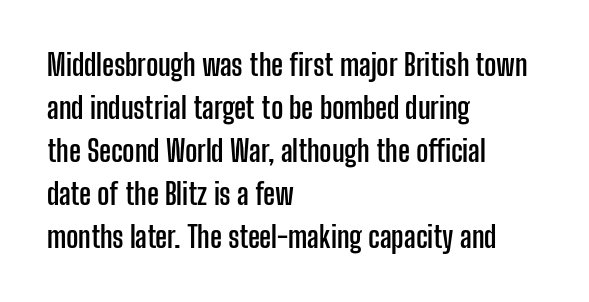
Q: Is the text bold? A: Yes.
Q: Is the text italic (slanted)? A: No, it is upright.
Q: Is the typeface a serif or a sans-serif typeface? A: Sans-serif.
Q: Is the text underlined? A: No.
Q: How is the paragraph aligned? A: Left-aligned.
Q: Is the spacing between letters normal or unusually wide? A: Normal.
Q: Is the spacing between lines tight, normal or loose? A: Normal.
Q: Width (condensed, normal, or wide)? A: Condensed.
Q: Stroke contrast? A: Low.
Q: x-height? A: Medium.
Q: Monospaced? A: No.
